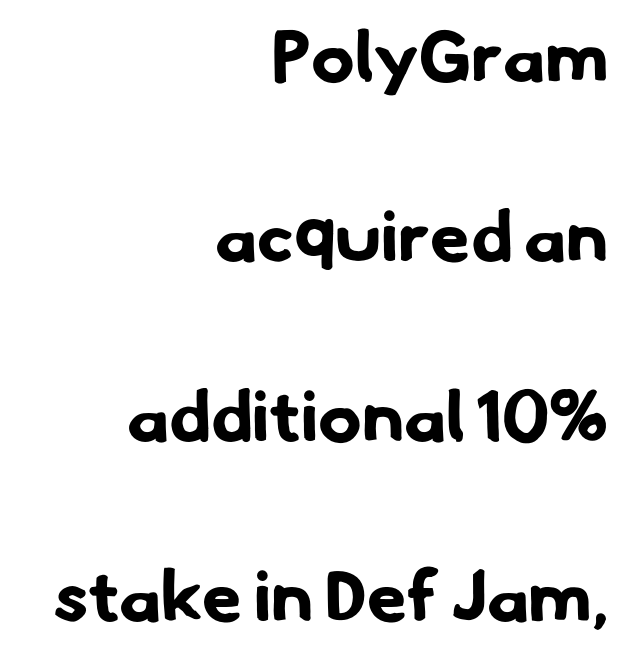
{"serif": "no", "bold": "yes", "weight": "bold", "width": "normal", "stroke_contrast": "low", "x_height": "small", "monospaced": "no", "underline": "no", "align": "right", "line_spacing": "loose", "line_spacing_ratio": 2.5, "letter_spacing": "normal", "letter_spacing_em": 0.0, "glyph_px": 72}
